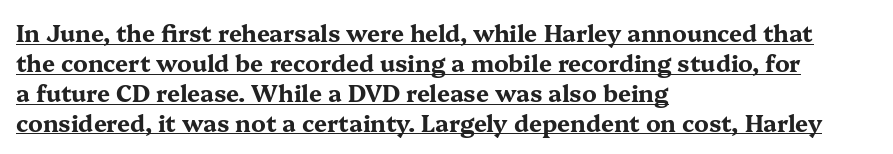
{"italic": "no", "bold": "yes", "underline": "yes", "align": "left", "line_spacing": "normal", "line_spacing_ratio": 1.3, "letter_spacing": "normal", "letter_spacing_em": 0.0, "glyph_px": 23}
